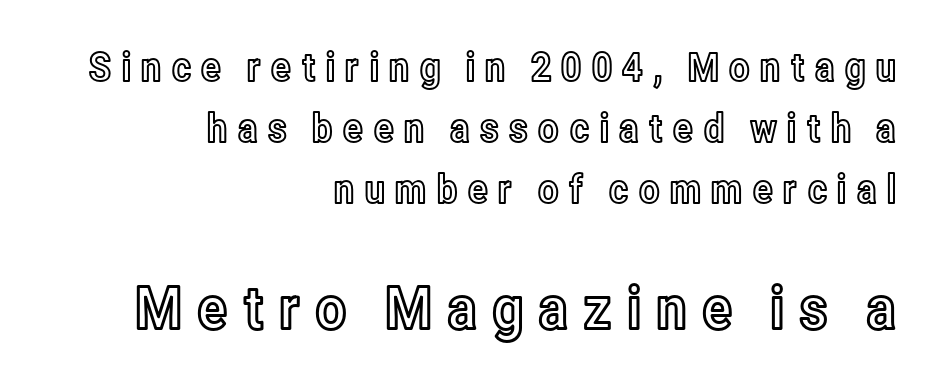
The image shows 60 px condensed type, upright; set right-aligned, normal line spacing (1.52x), unusually wide letter spacing (+0.21 em), not underlined; the second (bottom) block is 1.5x larger; a medium x-height.
